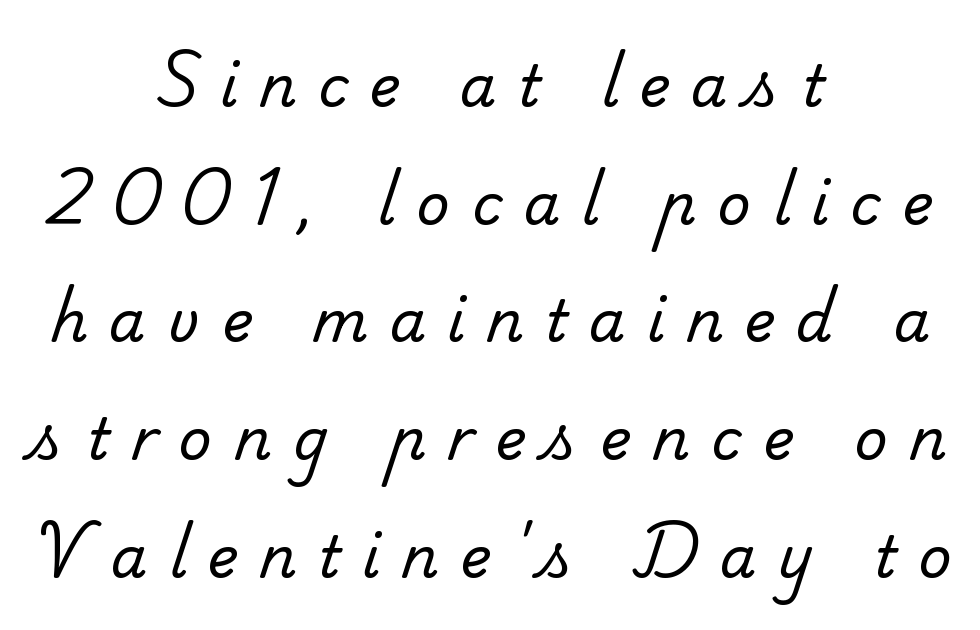
Q: Is the text bold? A: No.
Q: Is the typeface a serif or a sans-serif typeface? A: Serif.
Q: Is the text underlined? A: No.
Q: How is the paragraph aligned? A: Centered.
Q: Is the spacing between letters normal or unusually wide? A: Unusually wide.
Q: Is the spacing between lines tight, normal or loose? A: Loose.
Q: Width (condensed, normal, or wide)? A: Normal.
Q: Stroke contrast? A: Low.
Q: x-height? A: Small.
Q: Monospaced? A: No.
